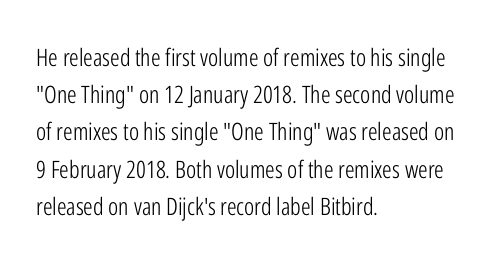
The image shows 24 px text type, upright; set left-aligned, normal line spacing (1.55x), normal letter spacing, not underlined.
